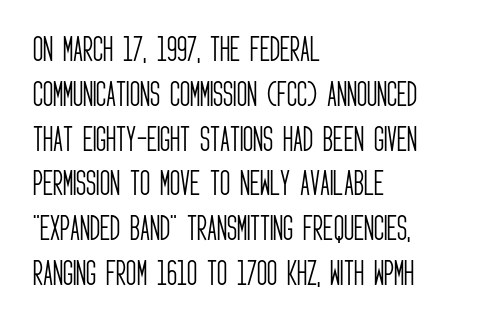
The image shows 28 px light, condensed sans-serif type, upright; set left-aligned, normal line spacing (1.6x), normal letter spacing, not underlined; low stroke contrast and a large x-height.
